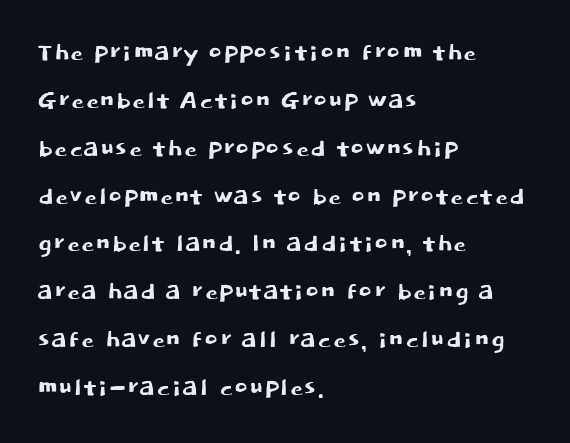
{"serif": "no", "italic": "no", "width": "normal", "stroke_contrast": "low", "x_height": "large", "monospaced": "no", "underline": "no", "align": "left", "line_spacing": "normal", "line_spacing_ratio": 1.45, "letter_spacing": "normal", "letter_spacing_em": 0.0, "glyph_px": 33}
